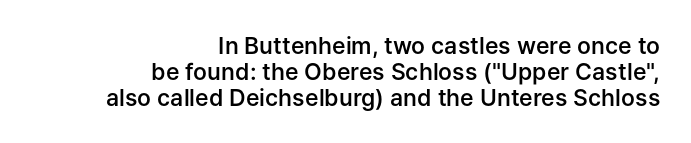
Q: Is the text bold? A: Semi-bold.
Q: Is the text italic (slanted)? A: No, it is upright.
Q: Is the text underlined? A: No.
Q: How is the paragraph aligned? A: Right-aligned.
Q: Is the spacing between letters normal or unusually wide? A: Normal.
Q: Is the spacing between lines tight, normal or loose? A: Tight.
